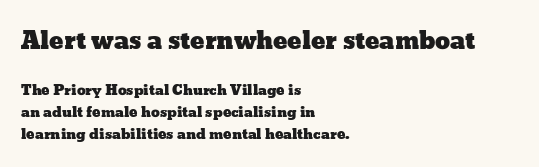
The image shows 24 px text type, upright; set left-aligned, normal line spacing (1.57x), normal letter spacing, not underlined; the first (top) block is 1.71x larger.
